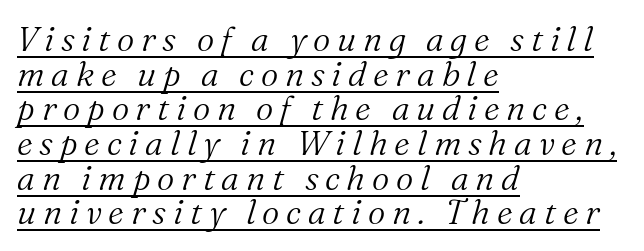
Look at the bottom of the vertical strokes: they flare into serifs here. This sample uses an oblique cut, with every glyph tilted off the vertical. Stems and bowls with no extra thickness — not bold. Vertical spacing — tight. Has an underline been added? It has.
